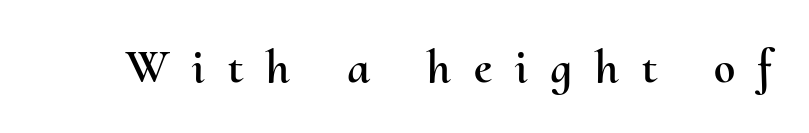
{"italic": "no", "width": "normal", "stroke_contrast": "medium", "x_height": "small", "monospaced": "no", "underline": "no", "letter_spacing": "wide", "letter_spacing_em": 0.48, "glyph_px": 48}
